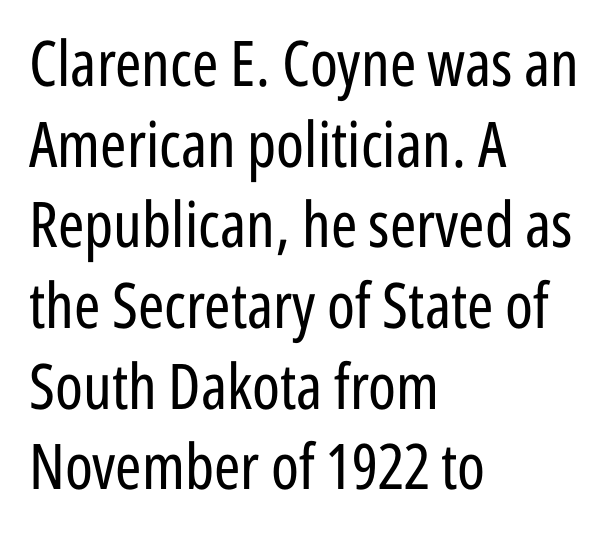
The image shows 63 px regular-weight, condensed sans-serif type, upright; set left-aligned, normal line spacing (1.28x), normal letter spacing, not underlined; low stroke contrast and a medium x-height.
